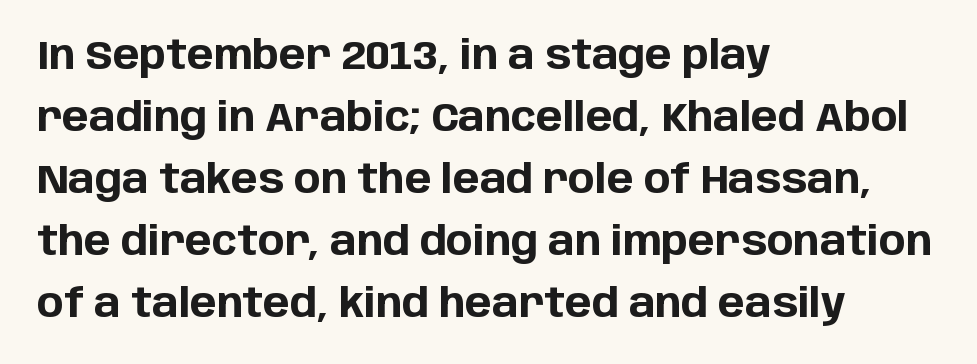
{"serif": "no", "italic": "no", "bold": "yes", "weight": "bold", "width": "normal", "stroke_contrast": "low", "x_height": "large", "monospaced": "no", "underline": "no", "align": "left", "line_spacing": "normal", "line_spacing_ratio": 1.55, "letter_spacing": "normal", "letter_spacing_em": 0.0, "glyph_px": 40}
